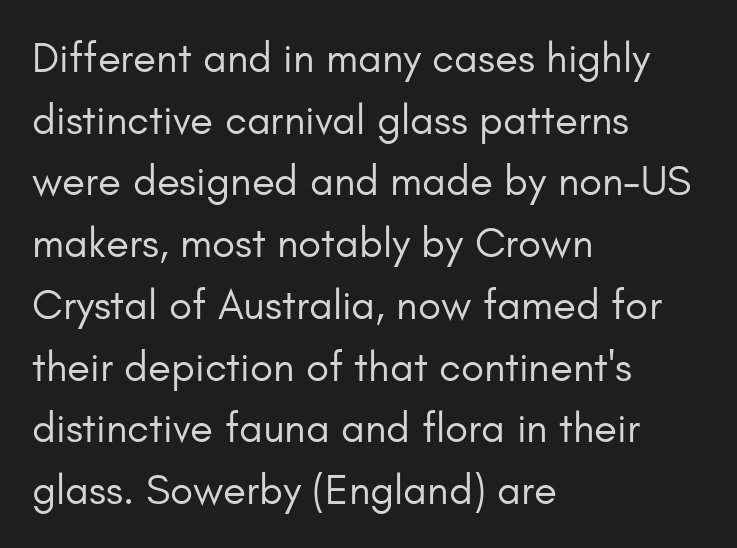
The image shows 42 px regular-weight sans-serif type, upright; set left-aligned, normal line spacing (1.47x), normal letter spacing, not underlined; low stroke contrast and a small x-height.
